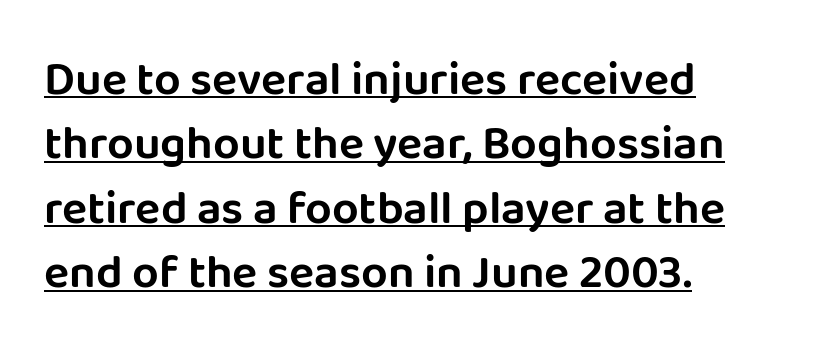
Q: Is the text italic (slanted)? A: No, it is upright.
Q: Is the typeface a serif or a sans-serif typeface? A: Sans-serif.
Q: Is the text underlined? A: Yes.
Q: How is the paragraph aligned? A: Left-aligned.
Q: Is the spacing between letters normal or unusually wide? A: Normal.
Q: Is the spacing between lines tight, normal or loose? A: Normal.
Q: Width (condensed, normal, or wide)? A: Normal.
Q: Stroke contrast? A: Low.
Q: x-height? A: Large.
Q: Monospaced? A: No.
